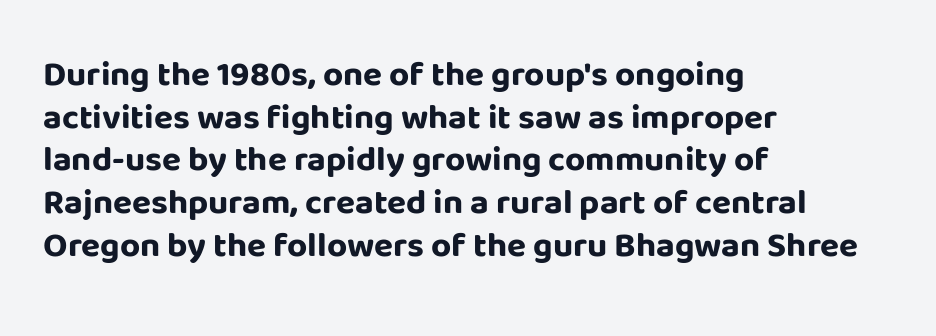
Q: Is the text bold? A: Yes.
Q: Is the text italic (slanted)? A: No, it is upright.
Q: Is the typeface a serif or a sans-serif typeface? A: Sans-serif.
Q: Is the text underlined? A: No.
Q: How is the paragraph aligned? A: Left-aligned.
Q: Is the spacing between letters normal or unusually wide? A: Normal.
Q: Width (condensed, normal, or wide)? A: Normal.
Q: Stroke contrast? A: Low.
Q: x-height? A: Large.
Q: Monospaced? A: No.
